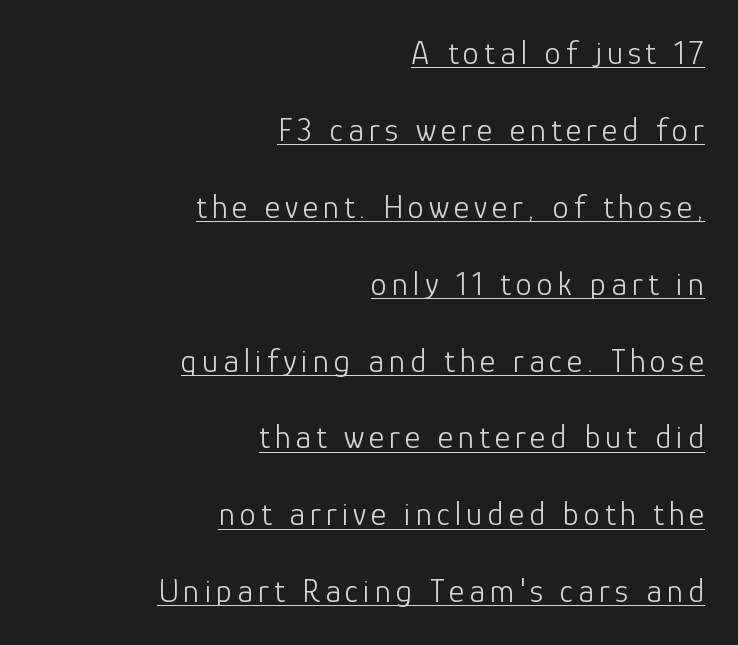
{"serif": "no", "italic": "no", "bold": "no", "weight": "light", "width": "normal", "stroke_contrast": "low", "x_height": "medium", "monospaced": "no", "underline": "yes", "align": "right", "line_spacing": "loose", "line_spacing_ratio": 2.33, "glyph_px": 33}
